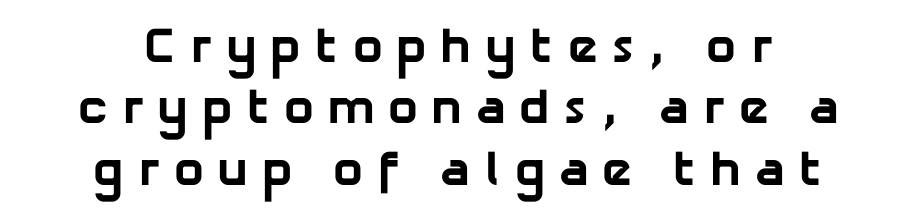
{"serif": "no", "bold": "yes", "weight": "bold", "width": "normal", "stroke_contrast": "low", "x_height": "medium", "monospaced": "no", "underline": "no", "align": "center", "line_spacing_ratio": 1.23, "letter_spacing": "wide", "letter_spacing_em": 0.27, "glyph_px": 50}
